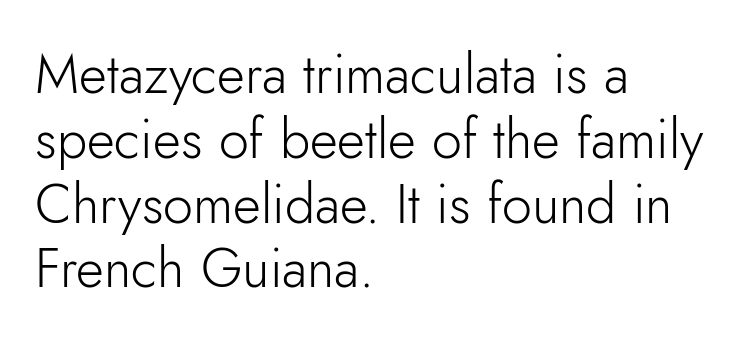
The image shows 54 px light sans-serif type, upright; set left-aligned, line spacing 1.2x, normal letter spacing, not underlined; low stroke contrast and a small x-height.
